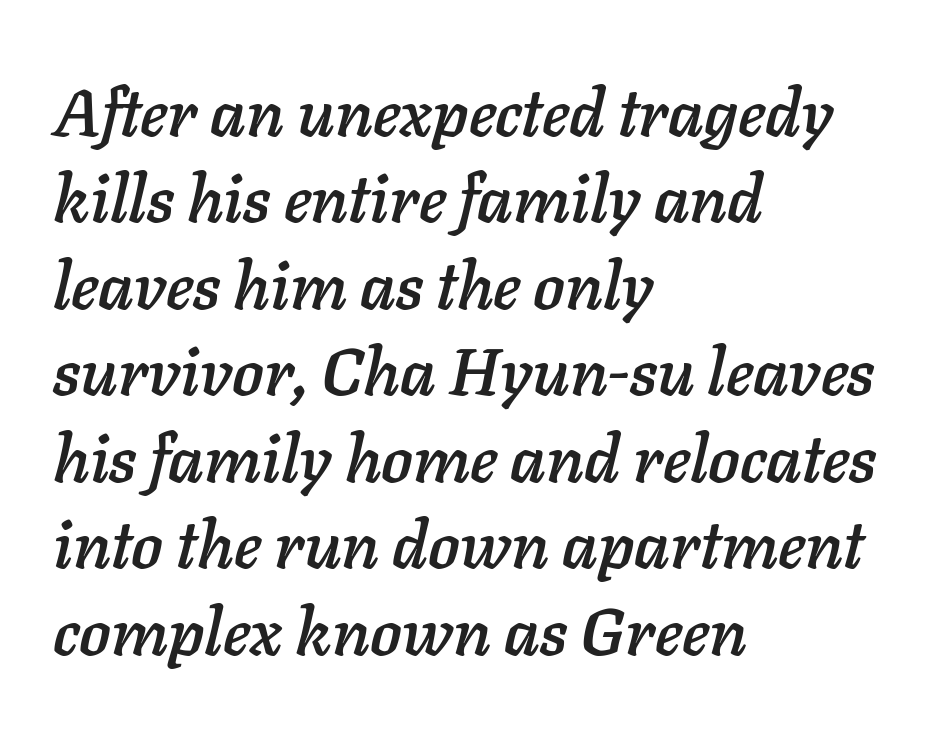
The rendering uses natural spacing where letterforms have individual widths. The glyphs look as if they've been sheared to an angle. Normally led — the rows are evenly, conventionally spaced. Alignment: flush left.
